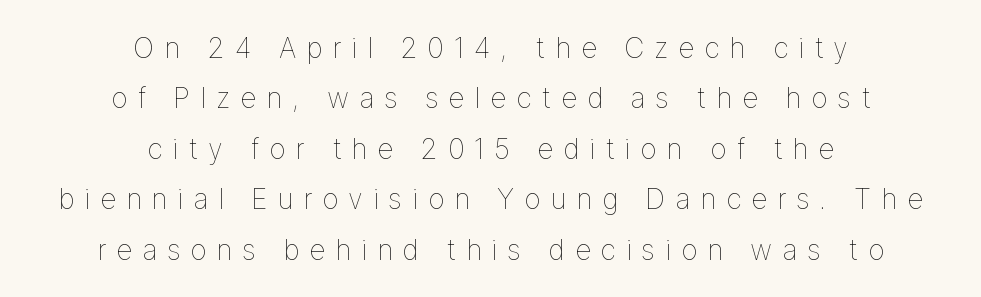
Q: Is the text bold? A: No.
Q: Is the text italic (slanted)? A: No, it is upright.
Q: Is the text underlined? A: No.
Q: How is the paragraph aligned? A: Centered.
Q: Is the spacing between letters normal or unusually wide? A: Unusually wide.
Q: Width (condensed, normal, or wide)? A: Normal.
Q: Stroke contrast? A: Low.
Q: x-height? A: Medium.
Q: Monospaced? A: No.
